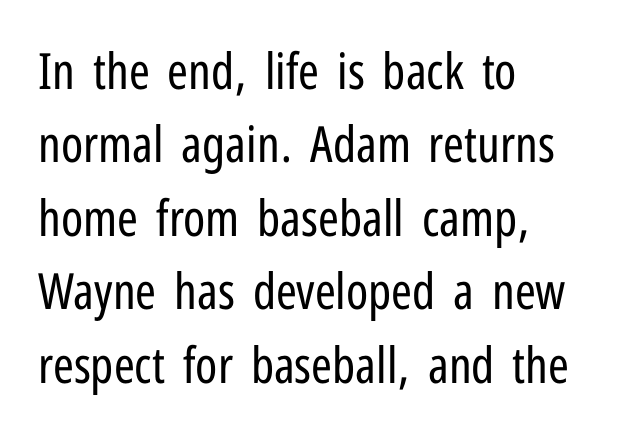
The image shows 50 px regular-weight, condensed sans-serif type, upright; set left-aligned, normal line spacing (1.47x), normal letter spacing, not underlined; low stroke contrast and a medium x-height.
